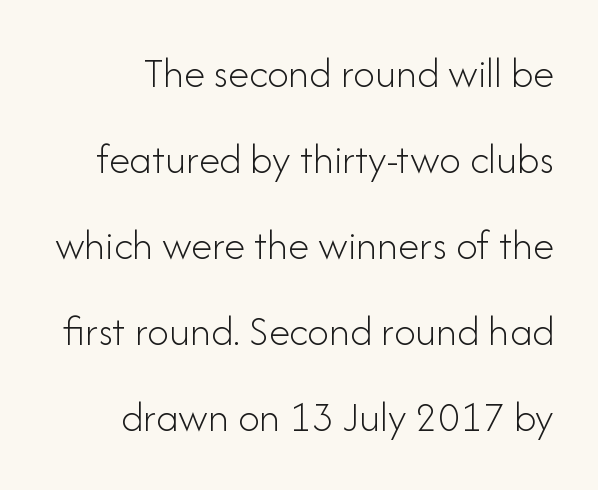
The image shows 43 px light sans-serif type, upright; set right-aligned, loose line spacing (2.0x), normal letter spacing, not underlined; low stroke contrast and a small x-height.
